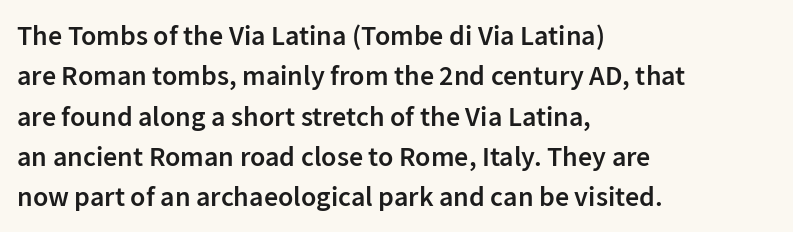
{"serif": "no", "italic": "no", "bold": "semi", "weight": "semibold", "width": "normal", "stroke_contrast": "low", "x_height": "medium", "monospaced": "no", "underline": "no", "align": "left", "line_spacing": "normal", "line_spacing_ratio": 1.44, "letter_spacing": "normal", "letter_spacing_em": 0.0, "glyph_px": 28}
